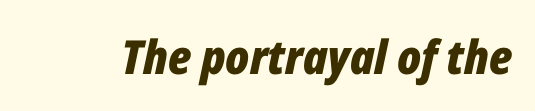
The image shows 47 px bold, condensed type, italic (leaning right); set normal letter spacing, not underlined; low stroke contrast and a medium x-height.
